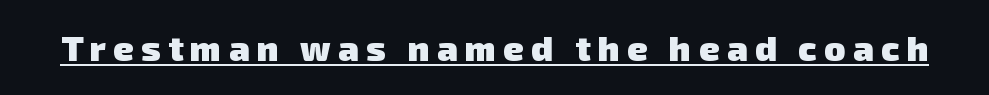
{"serif": "no", "bold": "yes", "weight": "heavy", "width": "normal", "stroke_contrast": "low", "x_height": "medium", "monospaced": "no", "underline": "yes", "letter_spacing": "wide", "letter_spacing_em": 0.21, "glyph_px": 35}
